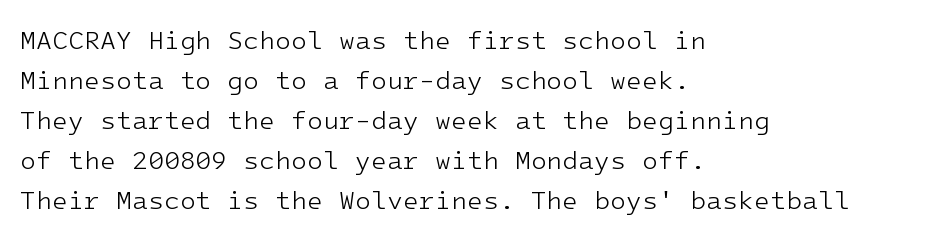
{"italic": "no", "bold": "no", "underline": "no", "align": "left", "line_spacing": "normal", "line_spacing_ratio": 1.54, "letter_spacing": "normal", "letter_spacing_em": 0.0, "glyph_px": 26}
